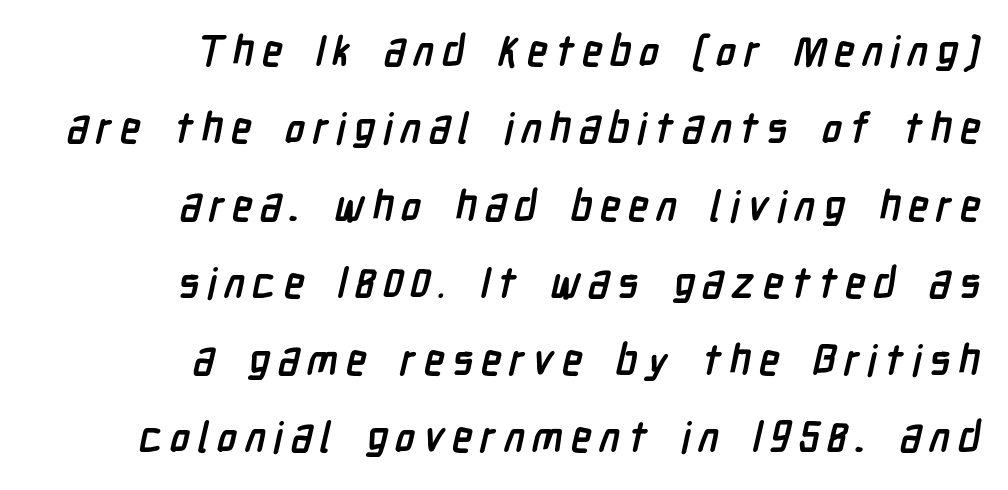
{"serif": "no", "bold": "yes", "weight": "semibold", "width": "condensed", "stroke_contrast": "low", "x_height": "medium", "monospaced": "no", "underline": "no", "align": "right", "line_spacing_ratio": 1.84, "glyph_px": 42}
